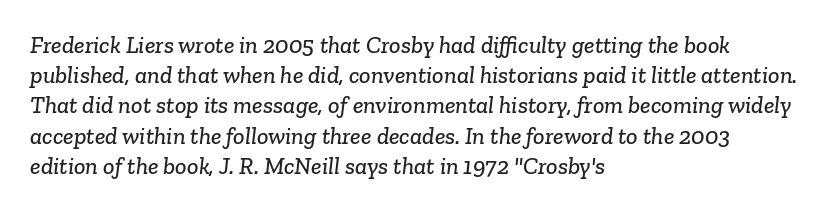
The image shows 24 px text type; set left-aligned, normal line spacing (1.26x), normal letter spacing, not underlined.
